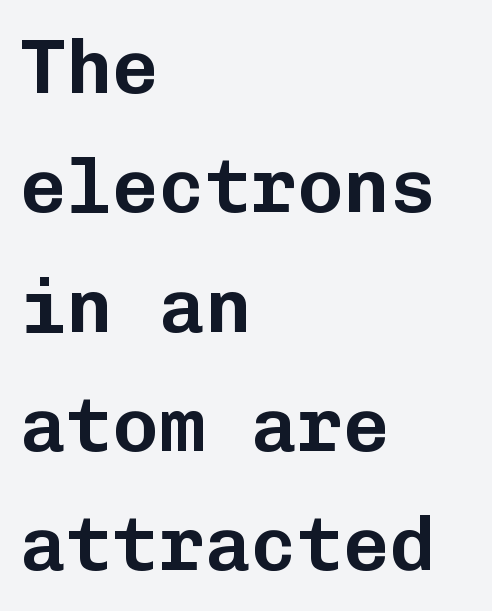
Typographically, this falls in the sans-serif category. Does the copy run flush right? No — it runs flush left. Interline gaps are of average width in this sample. Plain, unruled lines of type. Note the uniform advance width — an 'i' takes as much space as an 'm'.
